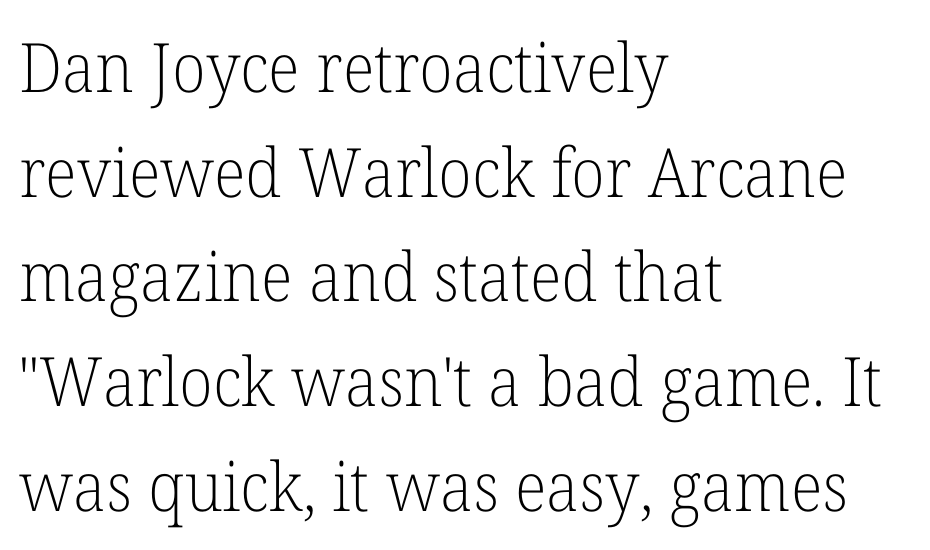
The image shows 68 px light serif type, upright; set left-aligned, normal line spacing (1.54x), normal letter spacing, not underlined; low stroke contrast and a medium x-height.
